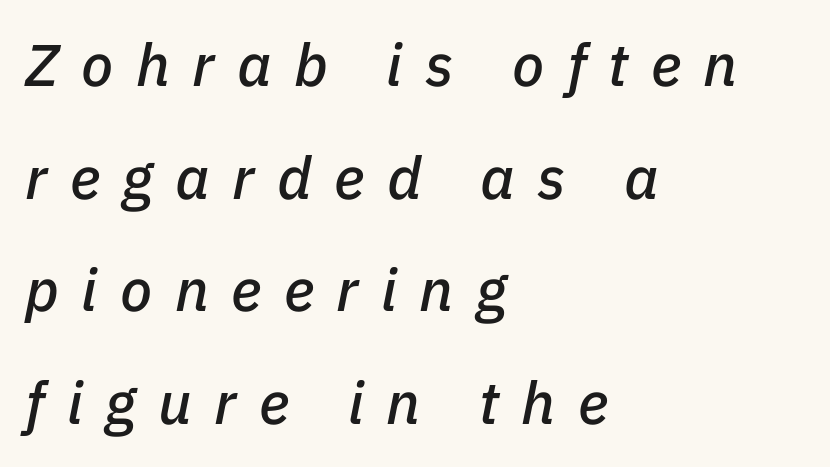
Q: Is the text italic (slanted)? A: Yes, it leans right by about 11 degrees.
Q: Is the text underlined? A: No.
Q: How is the paragraph aligned? A: Left-aligned.
Q: Is the spacing between letters normal or unusually wide? A: Unusually wide.
Q: Is the spacing between lines tight, normal or loose? A: Loose.
Q: Width (condensed, normal, or wide)? A: Normal.
Q: Stroke contrast? A: Low.
Q: x-height? A: Medium.
Q: Monospaced? A: No.
